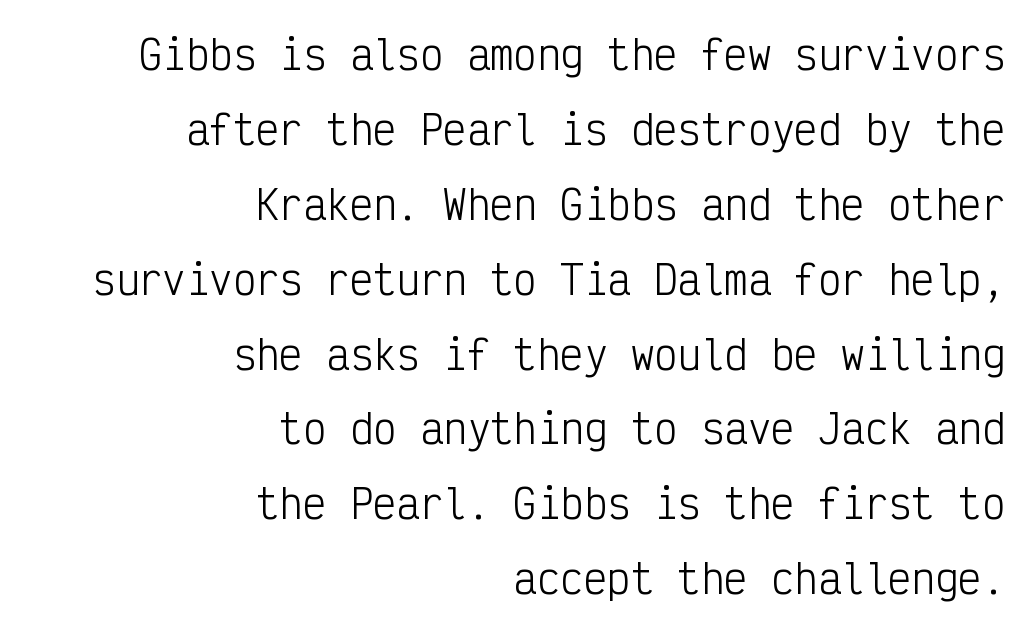
{"serif": "no", "italic": "no", "bold": "no", "weight": "light", "width": "condensed", "stroke_contrast": "low", "x_height": "medium", "monospaced": "yes", "underline": "no", "align": "right", "line_spacing": "loose", "line_spacing_ratio": 1.92, "letter_spacing": "normal", "letter_spacing_em": 0.0, "glyph_px": 39}
